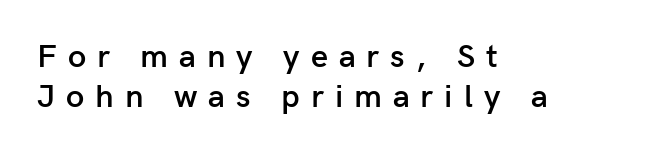
{"serif": "no", "italic": "no", "bold": "semi", "weight": "semibold", "width": "normal", "stroke_contrast": "low", "x_height": "medium", "monospaced": "no", "underline": "no", "align": "left", "line_spacing_ratio": 1.2, "letter_spacing": "wide", "letter_spacing_em": 0.33, "glyph_px": 33}
